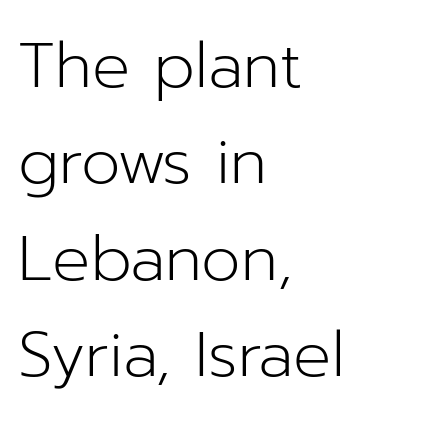
Q: Is the text bold? A: No.
Q: Is the text italic (slanted)? A: No, it is upright.
Q: Is the typeface a serif or a sans-serif typeface? A: Sans-serif.
Q: Is the text underlined? A: No.
Q: How is the paragraph aligned? A: Left-aligned.
Q: Is the spacing between letters normal or unusually wide? A: Normal.
Q: Is the spacing between lines tight, normal or loose? A: Normal.
Q: Width (condensed, normal, or wide)? A: Normal.
Q: Stroke contrast? A: Low.
Q: x-height? A: Medium.
Q: Monospaced? A: No.
